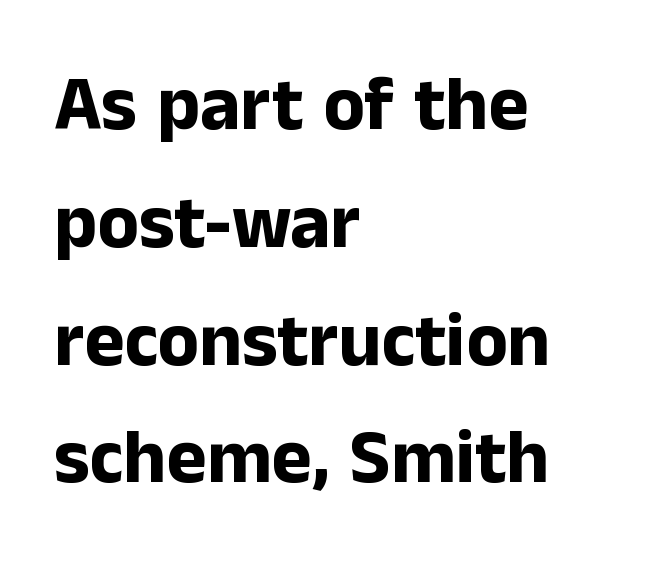
Tracking here is standard; glyphs follow each other at the usual distance. Ordinary non-slanted type is in use. Is this a fixed-width face? No — the glyphs have proportional, varying widths. Check under the words: just untouched page. Typeset ragged right — the left edge is the straight one. Students, this is bold: see how much ink each stroke carries.
